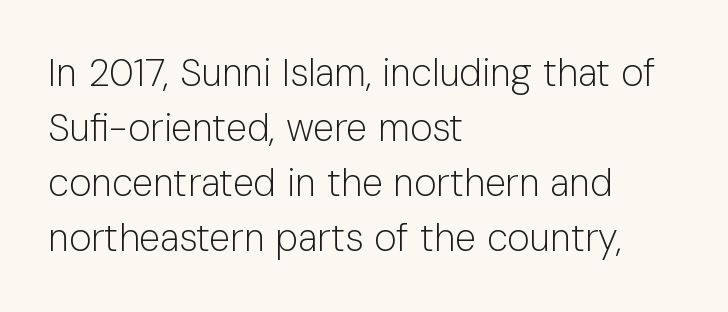
Q: Is the text bold? A: No.
Q: Is the text italic (slanted)? A: No, it is upright.
Q: Is the typeface a serif or a sans-serif typeface? A: Sans-serif.
Q: Is the text underlined? A: No.
Q: How is the paragraph aligned? A: Left-aligned.
Q: Is the spacing between letters normal or unusually wide? A: Normal.
Q: Is the spacing between lines tight, normal or loose? A: Normal.
Q: Width (condensed, normal, or wide)? A: Normal.
Q: Stroke contrast? A: Low.
Q: x-height? A: Medium.
Q: Monospaced? A: No.
